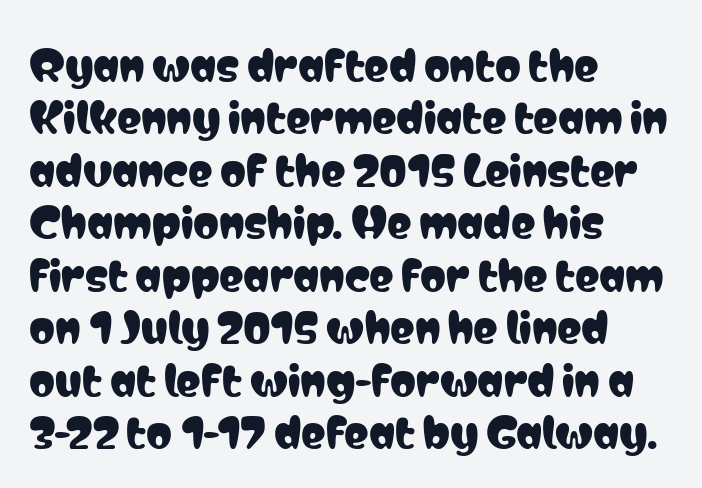
{"serif": "no", "italic": "no", "width": "condensed", "stroke_contrast": "low", "x_height": "medium", "monospaced": "no", "underline": "no", "align": "left", "line_spacing": "normal", "line_spacing_ratio": 1.28, "letter_spacing": "normal", "letter_spacing_em": 0.0, "glyph_px": 41}
